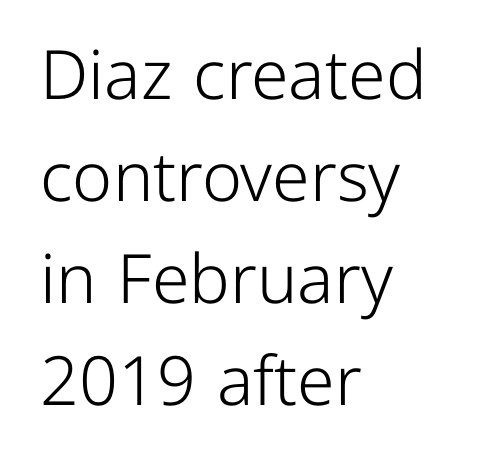
Serif or sans? Sans — the stroke terminals are bare. What's the leading like? Ordinary, nothing unusual. Anything drawn beneath the words? Only blank space. Italic? Not at all — the glyphs are vertical. Horizontally, the lines are justified to the leading edge only. The font sits on the lighter half of the weight spectrum, regular included.
